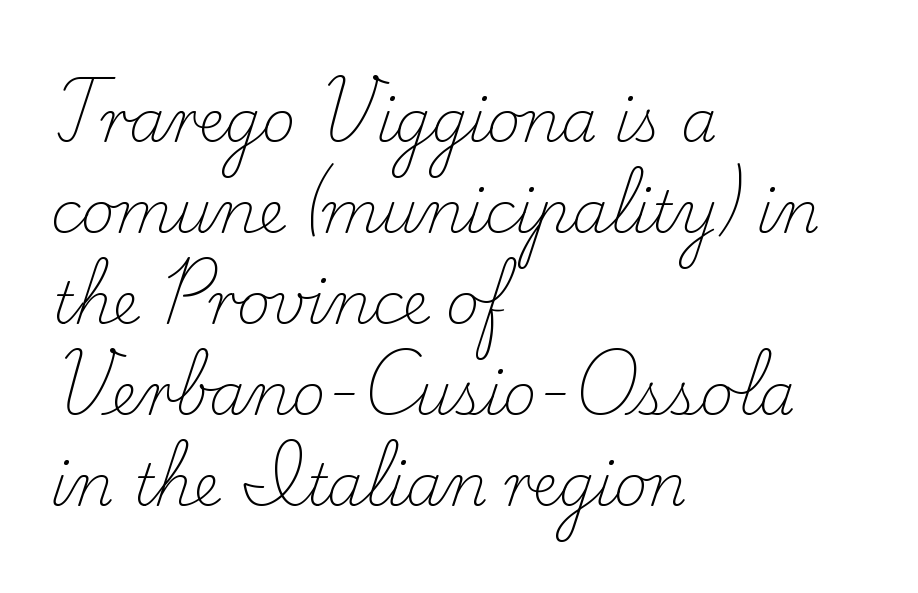
Q: Is the text bold? A: No.
Q: Is the text italic (slanted)? A: Yes.
Q: Is the typeface a serif or a sans-serif typeface? A: Serif.
Q: Is the text underlined? A: No.
Q: How is the paragraph aligned? A: Left-aligned.
Q: Is the spacing between letters normal or unusually wide? A: Normal.
Q: Is the spacing between lines tight, normal or loose? A: Normal.
Q: Width (condensed, normal, or wide)? A: Normal.
Q: Stroke contrast? A: Low.
Q: x-height? A: Small.
Q: Monospaced? A: No.
